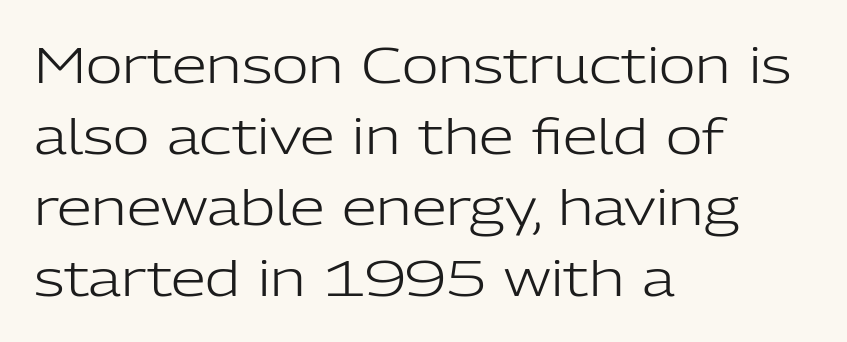
This rendering employs a face without finishing strokes, i.e., a sans-serif. Each letter keeps its own natural width here, so spacing adapts to shape. Stroke mass is kept to a normal reading level or below. Notice how the passage keeps a crisp vertical edge on the left only.
